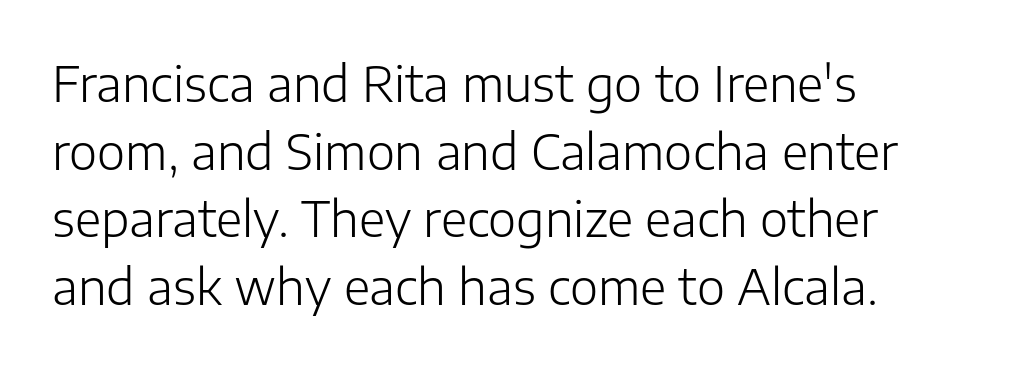
The image shows 48 px light sans-serif type, upright; set left-aligned, normal line spacing (1.41x), normal letter spacing, not underlined; low stroke contrast and a medium x-height.
